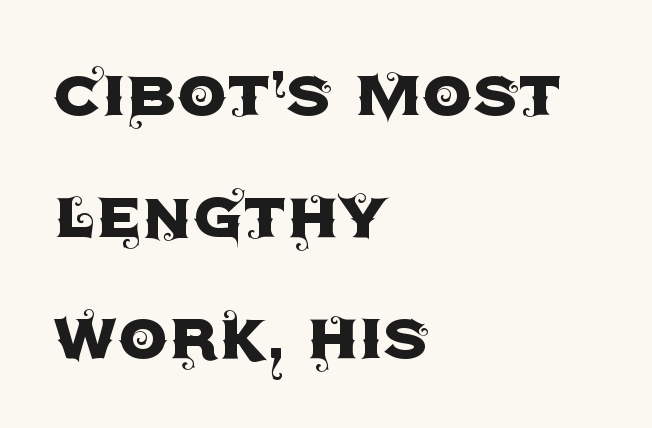
The image shows 79 px sans-serif type, upright; set left-aligned, normal line spacing (1.54x), normal letter spacing, not underlined; a large x-height.
